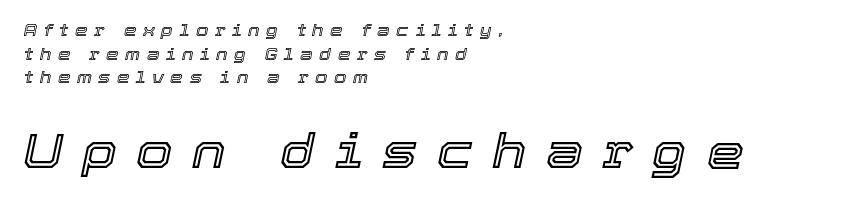
Q: Is the text italic (slanted)? A: Yes, it leans right by about 12 degrees.
Q: Is the text underlined? A: No.
Q: How is the paragraph aligned? A: Left-aligned.
Q: Is the spacing between letters normal or unusually wide? A: Unusually wide.
Q: Is the spacing between lines tight, normal or loose? A: Normal.
Q: Which block of text is set in a larger size, the first (top) or the second (bottom)? A: The second (bottom) one.
Q: Width (condensed, normal, or wide)? A: Normal.
Q: x-height? A: Medium.
Q: Monospaced? A: No.
